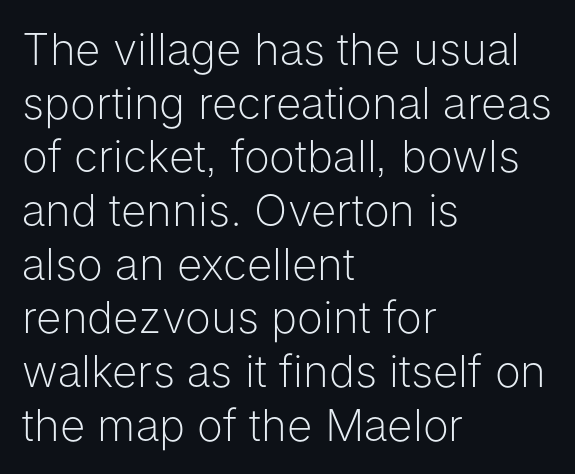
Q: Is the text bold? A: No.
Q: Is the text italic (slanted)? A: No, it is upright.
Q: Is the typeface a serif or a sans-serif typeface? A: Sans-serif.
Q: Is the text underlined? A: No.
Q: How is the paragraph aligned? A: Left-aligned.
Q: Is the spacing between letters normal or unusually wide? A: Normal.
Q: Width (condensed, normal, or wide)? A: Normal.
Q: Stroke contrast? A: Low.
Q: x-height? A: Medium.
Q: Monospaced? A: No.
